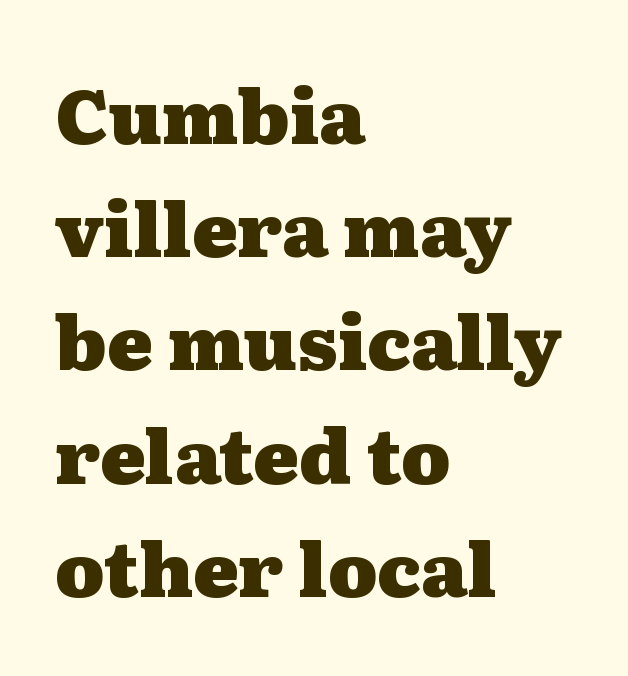
The image shows 75 px heavy, wide serif type, upright; set left-aligned, normal line spacing (1.51x), normal letter spacing, not underlined; medium stroke contrast and a medium x-height.
